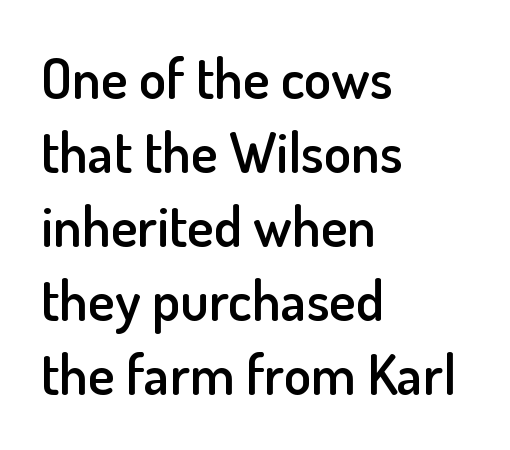
Q: Is the text bold? A: Semi-bold.
Q: Is the text italic (slanted)? A: No, it is upright.
Q: Is the typeface a serif or a sans-serif typeface? A: Sans-serif.
Q: Is the text underlined? A: No.
Q: How is the paragraph aligned? A: Left-aligned.
Q: Is the spacing between letters normal or unusually wide? A: Normal.
Q: Is the spacing between lines tight, normal or loose? A: Normal.
Q: Width (condensed, normal, or wide)? A: Normal.
Q: Stroke contrast? A: Low.
Q: x-height? A: Small.
Q: Monospaced? A: No.
